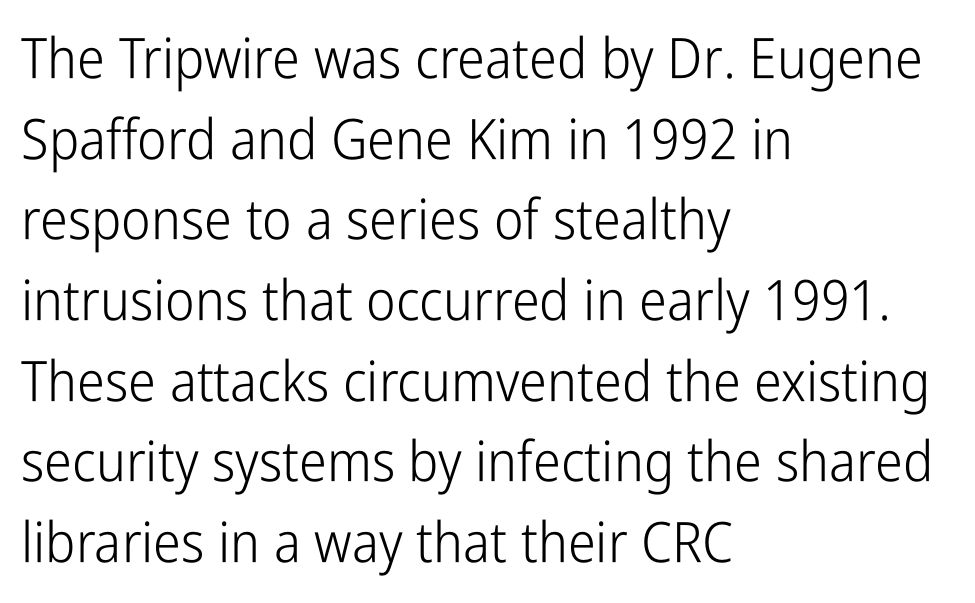
These glyphs show unthickened strokes, regular width or finer. Each letter keeps its own natural width here, so spacing adapts to shape. Nobody drew a line under any word here. The designer went with a sans here, leaving each stem footless.
